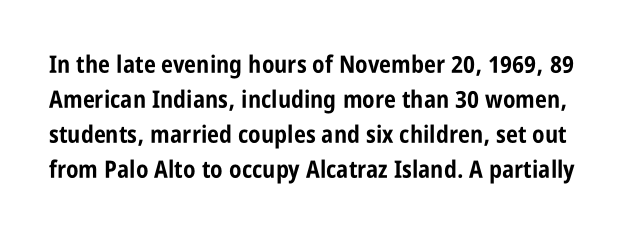
These lines carry a lot of weight — the face is fully bold. Notice how the stems are strictly vertical — no italics here. Inter-character spacing is left at the font's built-in metrics. Has an underline been added? It has not.
